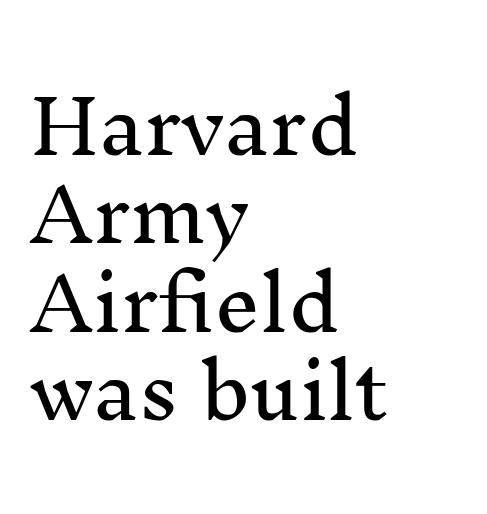
{"serif": "yes", "italic": "no", "width": "normal", "stroke_contrast": "medium", "x_height": "medium", "monospaced": "no", "underline": "no", "align": "left", "line_spacing_ratio": 1.21, "letter_spacing": "normal", "letter_spacing_em": 0.0, "glyph_px": 73}
